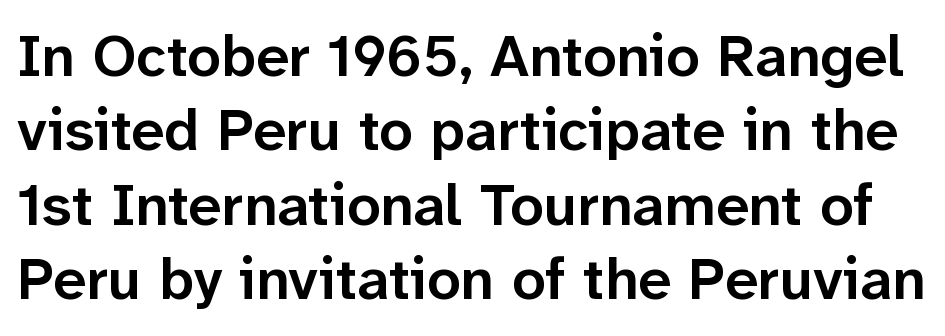
{"serif": "no", "italic": "no", "bold": "semi", "weight": "semibold", "width": "normal", "stroke_contrast": "low", "x_height": "medium", "monospaced": "no", "underline": "no", "line_spacing": "normal", "line_spacing_ratio": 1.26, "letter_spacing": "normal", "letter_spacing_em": 0.0, "glyph_px": 59}
